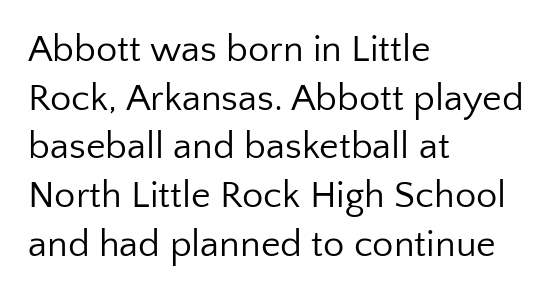
A student would call this left alignment; a typographer would say flush left, rag right. Lines of text with bare space underneath. The font family rendered here belongs to the sans-serif group. Looks like regular typesetting: each glyph gets only the width it needs.
